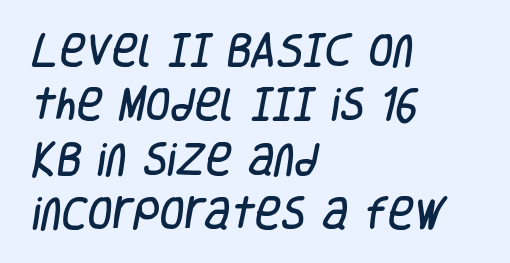
{"serif": "no", "width": "condensed", "stroke_contrast": "low", "x_height": "large", "monospaced": "no", "underline": "no", "align": "left", "line_spacing": "normal", "line_spacing_ratio": 1.51, "letter_spacing": "normal", "letter_spacing_em": 0.0, "glyph_px": 36}
